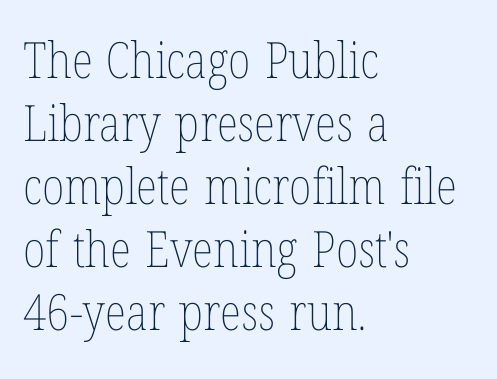
Q: Is the text bold? A: No.
Q: Is the text italic (slanted)? A: No, it is upright.
Q: Is the text underlined? A: No.
Q: How is the paragraph aligned? A: Left-aligned.
Q: Is the spacing between letters normal or unusually wide? A: Normal.
Q: Is the spacing between lines tight, normal or loose? A: Normal.
Q: Width (condensed, normal, or wide)? A: Condensed.
Q: Stroke contrast? A: Low.
Q: x-height? A: Medium.
Q: Monospaced? A: No.
